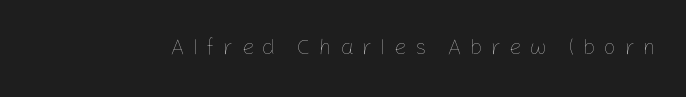
The image shows 22 px text type, upright; set unusually wide letter spacing (+0.37 em), not underlined.
